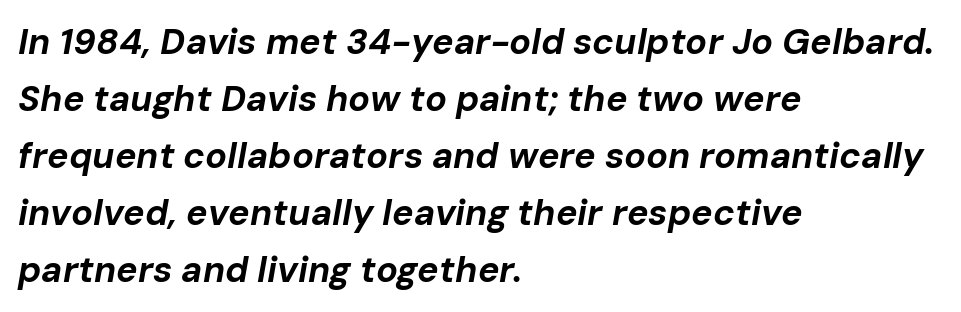
{"italic": "yes", "lean": "right", "slant_degrees": 10, "bold": "yes", "weight": "bold", "width": "normal", "stroke_contrast": "low", "x_height": "medium", "monospaced": "no", "underline": "no", "align": "left", "line_spacing": "normal", "line_spacing_ratio": 1.58, "letter_spacing": "normal", "letter_spacing_em": 0.0, "glyph_px": 36}
